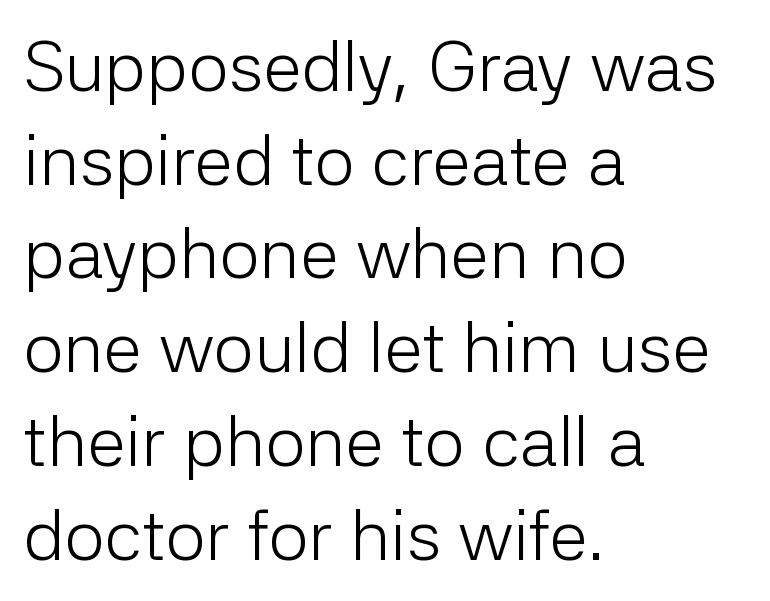
The image shows 71 px light sans-serif type, upright; set left-aligned, normal line spacing (1.32x), normal letter spacing, not underlined; low stroke contrast and a medium x-height.
